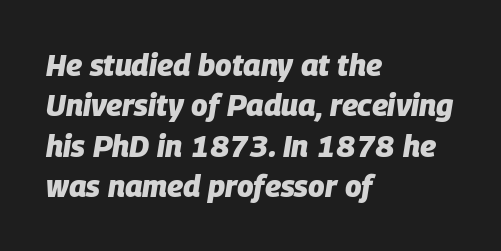
{"italic": "yes", "lean": "right", "slant_degrees": 9, "bold": "yes", "weight": "heavy", "width": "normal", "stroke_contrast": "low", "x_height": "large", "monospaced": "no", "underline": "no", "align": "left", "line_spacing": "normal", "line_spacing_ratio": 1.35, "letter_spacing": "normal", "letter_spacing_em": 0.0, "glyph_px": 30}
